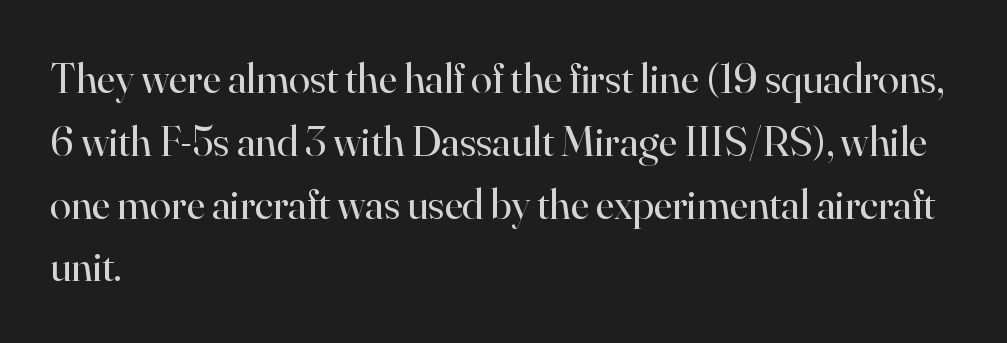
A quiet, ordinary-to-light weight characterises the typeface. Lines of text with bare space underneath. Type style note: has serifs. Words appear dense and cohesive because spacing is normal.
